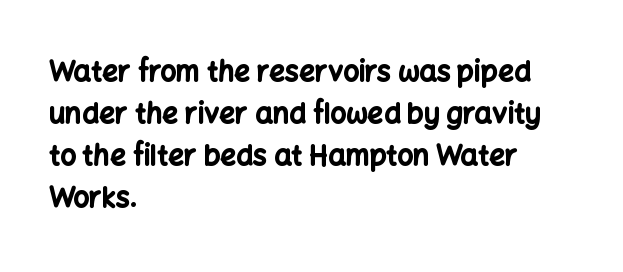
The baseline area is clear. In terms of letterspacing, this is plain default setting. Short and long lines alike share a common starting point at left. This block has exactly the height ordinary leading produces. Posture: vertical.
